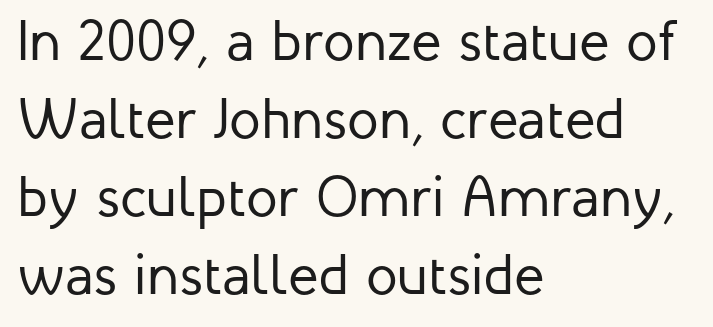
Q: Is the text bold? A: No.
Q: Is the text italic (slanted)? A: No, it is upright.
Q: Is the typeface a serif or a sans-serif typeface? A: Sans-serif.
Q: Is the text underlined? A: No.
Q: How is the paragraph aligned? A: Left-aligned.
Q: Is the spacing between letters normal or unusually wide? A: Normal.
Q: Is the spacing between lines tight, normal or loose? A: Normal.
Q: Width (condensed, normal, or wide)? A: Normal.
Q: Stroke contrast? A: Low.
Q: x-height? A: Medium.
Q: Monospaced? A: No.
